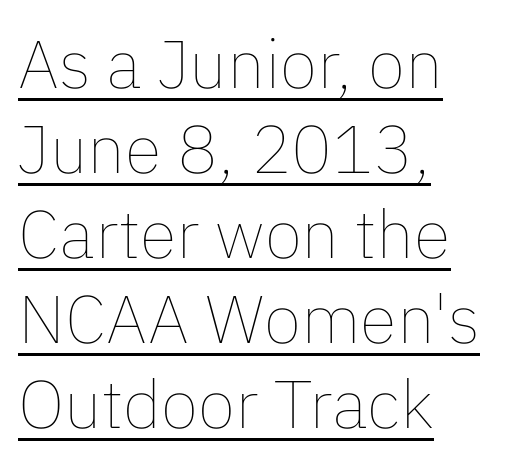
The image shows 68 px thin type, upright; set left-aligned, normal line spacing (1.25x), normal letter spacing, underlined; low stroke contrast and a medium x-height.
